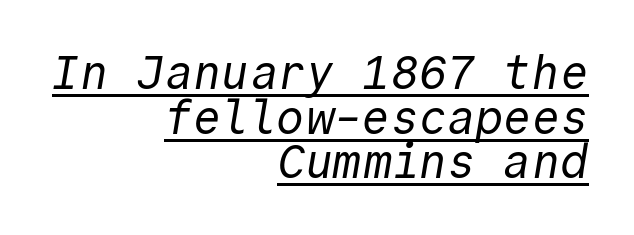
{"serif": "no", "bold": "no", "weight": "regular", "width": "normal", "x_height": "medium", "monospaced": "yes", "underline": "yes", "align": "right", "line_spacing": "tight", "line_spacing_ratio": 0.95, "letter_spacing": "normal", "letter_spacing_em": 0.0, "glyph_px": 47}
